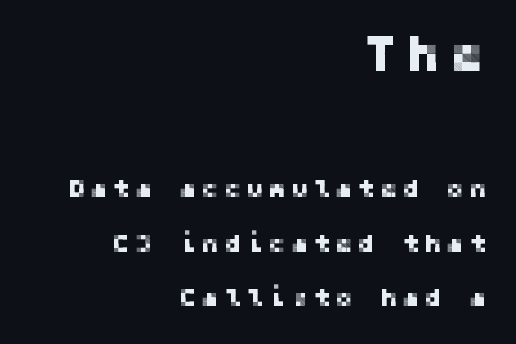
{"serif": "no", "italic": "no", "width": "normal", "stroke_contrast": "low", "x_height": "medium", "underline": "no", "align": "right", "line_spacing": "loose", "line_spacing_ratio": 2.09, "larger_block": "first", "size_ratio": 1.96, "glyph_px": 51}
